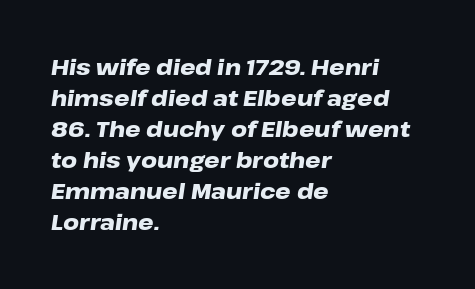
The image shows 22 px bold type, italic (leaning right); set left-aligned, normal line spacing (1.41x), normal letter spacing, not underlined.
